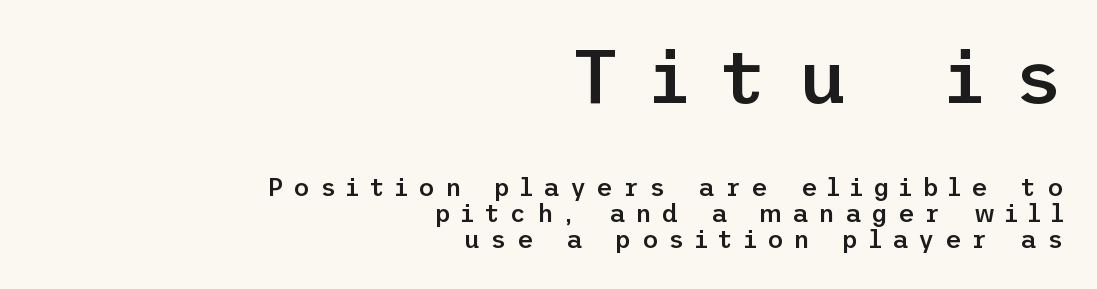
Q: Is the text bold? A: Semi-bold.
Q: Is the text italic (slanted)? A: No, it is upright.
Q: Is the typeface a serif or a sans-serif typeface? A: Sans-serif.
Q: Is the text underlined? A: No.
Q: How is the paragraph aligned? A: Right-aligned.
Q: Is the spacing between letters normal or unusually wide? A: Unusually wide.
Q: Is the spacing between lines tight, normal or loose? A: Tight.
Q: Which block of text is set in a larger size, the first (top) or the second (bottom)? A: The first (top) one.
Q: Width (condensed, normal, or wide)? A: Normal.
Q: Stroke contrast? A: Low.
Q: x-height? A: Medium.
